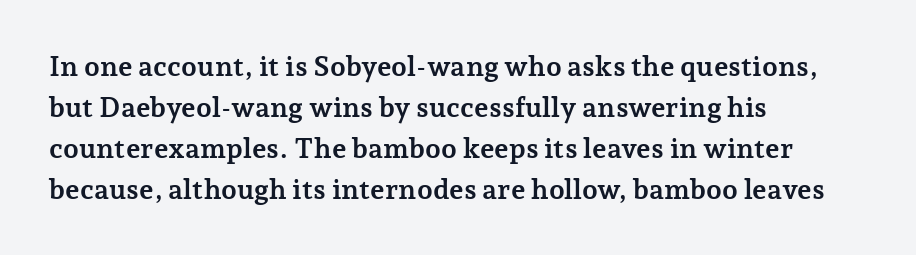
Teacher's note: observe the even left margin — that is flush-left alignment. Check where the strokes stop: tiny serifs finish them off. Here the designer chose a conventional face with non-uniform glyph widths. Between one letter and the next there's only the usual sliver of space. Descender tails drop into unmarked territory.
